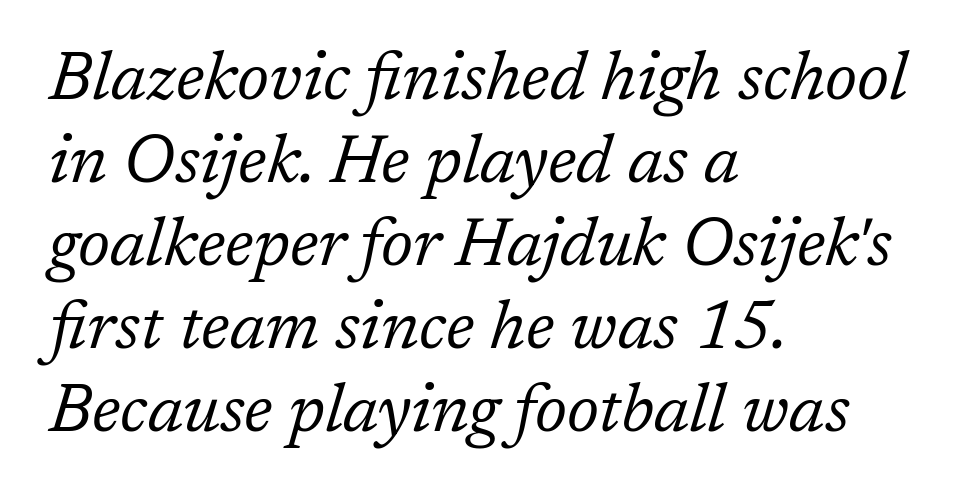
{"serif": "yes", "italic": "yes", "lean": "right", "slant_degrees": 17, "bold": "no", "weight": "regular", "width": "normal", "stroke_contrast": "low", "x_height": "medium", "monospaced": "no", "underline": "no", "align": "left", "line_spacing_ratio": 1.24, "letter_spacing": "normal", "letter_spacing_em": 0.0, "glyph_px": 67}
